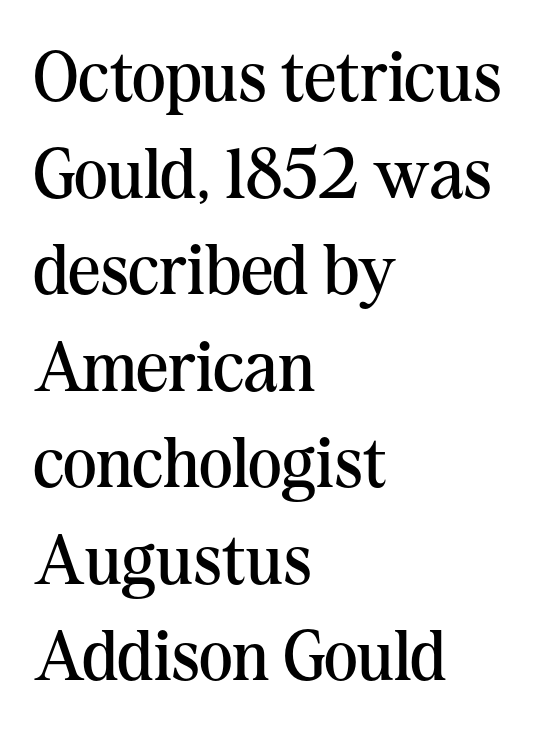
{"serif": "yes", "italic": "no", "bold": "no", "weight": "regular", "width": "normal", "stroke_contrast": "medium", "x_height": "medium", "monospaced": "no", "underline": "no", "align": "left", "line_spacing": "normal", "line_spacing_ratio": 1.36, "letter_spacing": "normal", "letter_spacing_em": 0.0, "glyph_px": 71}
